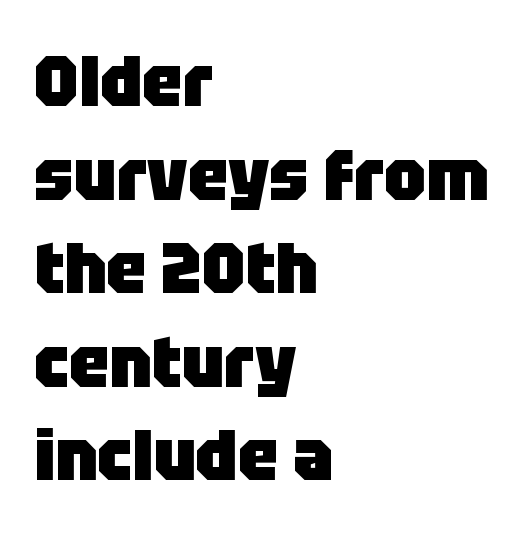
{"serif": "no", "italic": "no", "bold": "yes", "weight": "heavy", "width": "normal", "stroke_contrast": "low", "x_height": "large", "monospaced": "no", "underline": "no", "align": "left", "line_spacing": "normal", "line_spacing_ratio": 1.3, "letter_spacing": "normal", "letter_spacing_em": 0.0, "glyph_px": 72}
